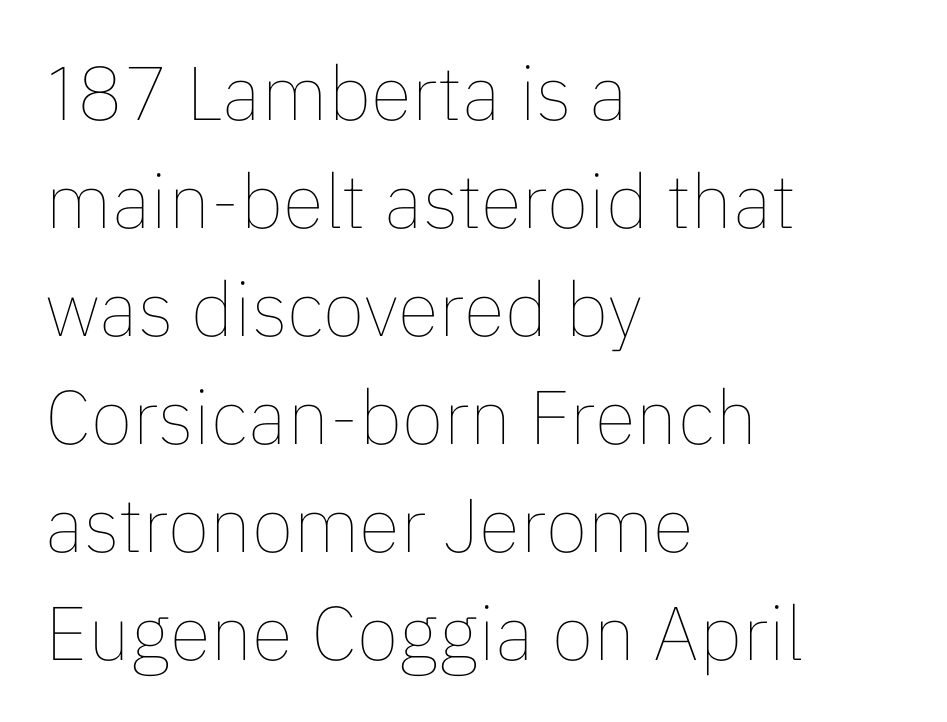
Q: Is the text bold? A: No.
Q: Is the text italic (slanted)? A: No, it is upright.
Q: Is the text underlined? A: No.
Q: How is the paragraph aligned? A: Left-aligned.
Q: Is the spacing between letters normal or unusually wide? A: Normal.
Q: Is the spacing between lines tight, normal or loose? A: Normal.
Q: Width (condensed, normal, or wide)? A: Normal.
Q: Stroke contrast? A: Low.
Q: x-height? A: Medium.
Q: Monospaced? A: No.
